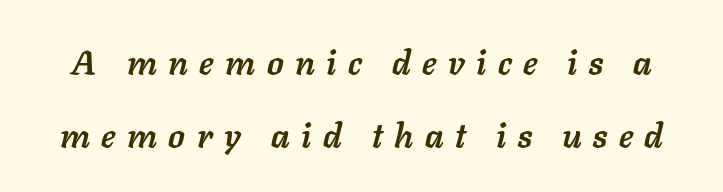
The passage shown is typed in a proportional face where columns would drift. I'd describe the lettering as bold — thick and assertive. Check the space under the baseline: it is left empty. Is the letter spacing exaggerated? Yes — the characters are pushed far apart. Emphasis-style slanted type is in use. Is there much room between lines? Yes — plenty of vertical air separates them.
